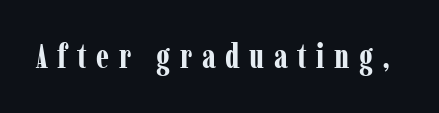
The letters advance in unequal steps, a hallmark of proportional type. Its strokes are broad and dark, the hallmark of bold type. The axis of the letterforms is exactly vertical. Plain, unruled lines of type.
